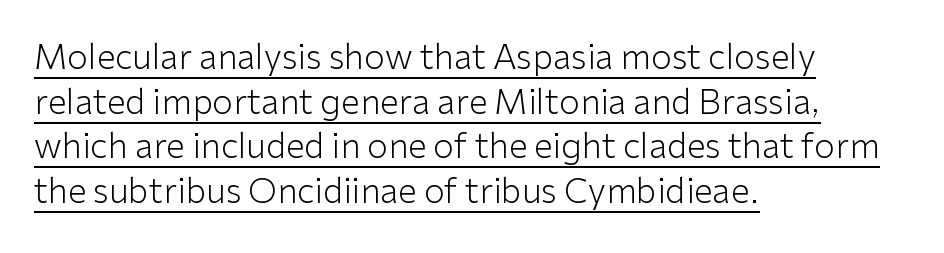
The image shows 34 px light sans-serif type, upright; set left-aligned, normal line spacing (1.31x), normal letter spacing, underlined; low stroke contrast and a medium x-height.
